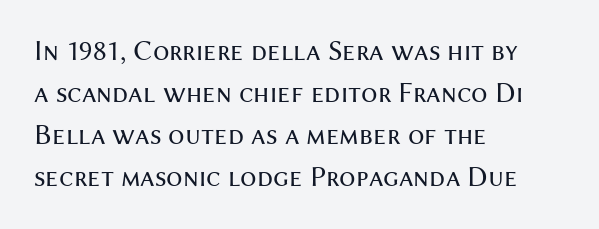
Q: Is the text bold? A: No.
Q: Is the text italic (slanted)? A: No, it is upright.
Q: Is the typeface a serif or a sans-serif typeface? A: Sans-serif.
Q: Is the text underlined? A: No.
Q: How is the paragraph aligned? A: Left-aligned.
Q: Is the spacing between letters normal or unusually wide? A: Normal.
Q: Is the spacing between lines tight, normal or loose? A: Normal.
Q: Width (condensed, normal, or wide)? A: Normal.
Q: Stroke contrast? A: Medium.
Q: x-height? A: Medium.
Q: Monospaced? A: No.
